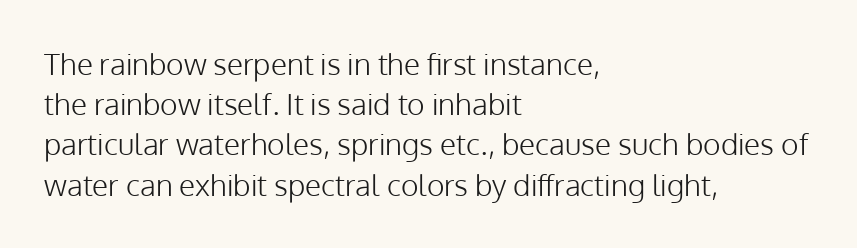
Designer's note — italics off, roman on. Where is the straight margin? On the left. The passage shown is typed in a proportional face where columns would drift. Regular leading. Font category for this specimen: sans-serif. Nothing heavy about these letters — not bold at all.
